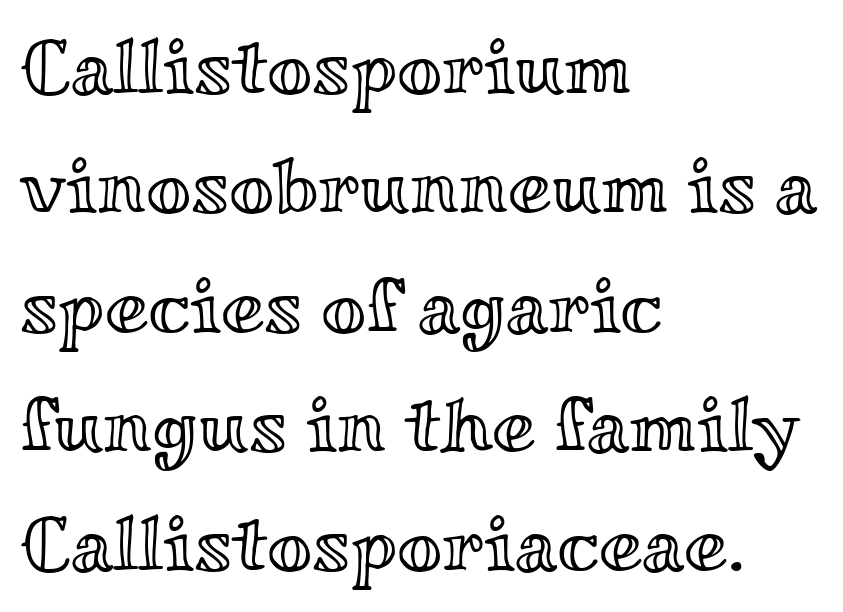
Q: Is the text italic (slanted)? A: No, it is upright.
Q: Is the text underlined? A: No.
Q: How is the paragraph aligned? A: Left-aligned.
Q: Is the spacing between letters normal or unusually wide? A: Normal.
Q: Is the spacing between lines tight, normal or loose? A: Normal.
Q: Width (condensed, normal, or wide)? A: Wide.
Q: x-height? A: Small.
Q: Monospaced? A: No.
